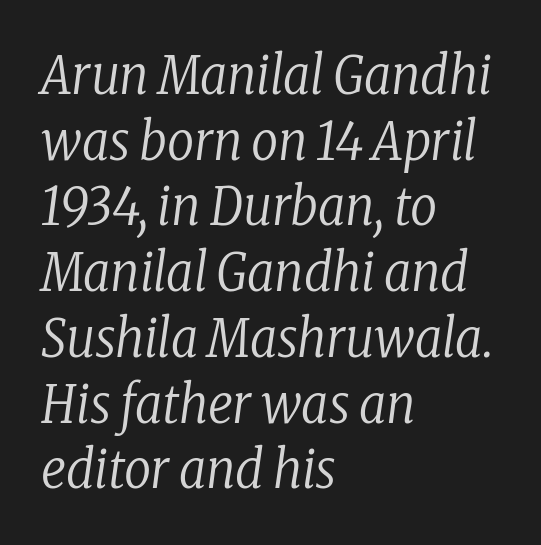
{"serif": "yes", "italic": "yes", "lean": "right", "slant_degrees": 8, "bold": "no", "weight": "regular", "width": "condensed", "stroke_contrast": "low", "x_height": "medium", "monospaced": "no", "underline": "no", "align": "left", "line_spacing_ratio": 1.24, "letter_spacing": "normal", "letter_spacing_em": 0.0, "glyph_px": 53}
